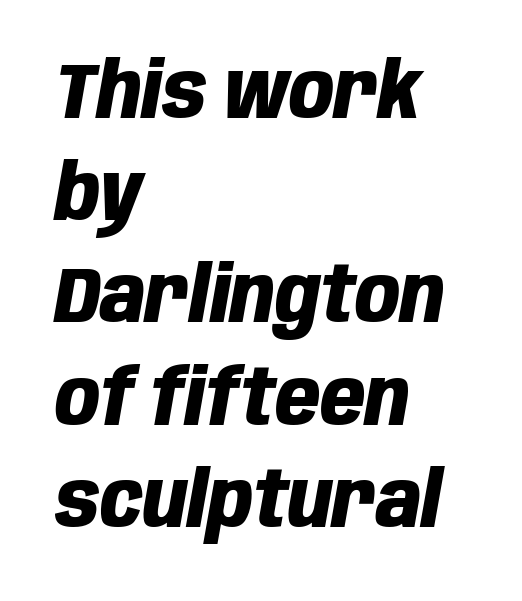
Q: Is the text bold? A: Yes.
Q: Is the text italic (slanted)? A: Yes, it leans right by about 10 degrees.
Q: Is the text underlined? A: No.
Q: How is the paragraph aligned? A: Left-aligned.
Q: Is the spacing between letters normal or unusually wide? A: Normal.
Q: Is the spacing between lines tight, normal or loose? A: Normal.
Q: Width (condensed, normal, or wide)? A: Condensed.
Q: Stroke contrast? A: Low.
Q: x-height? A: Large.
Q: Monospaced? A: No.
